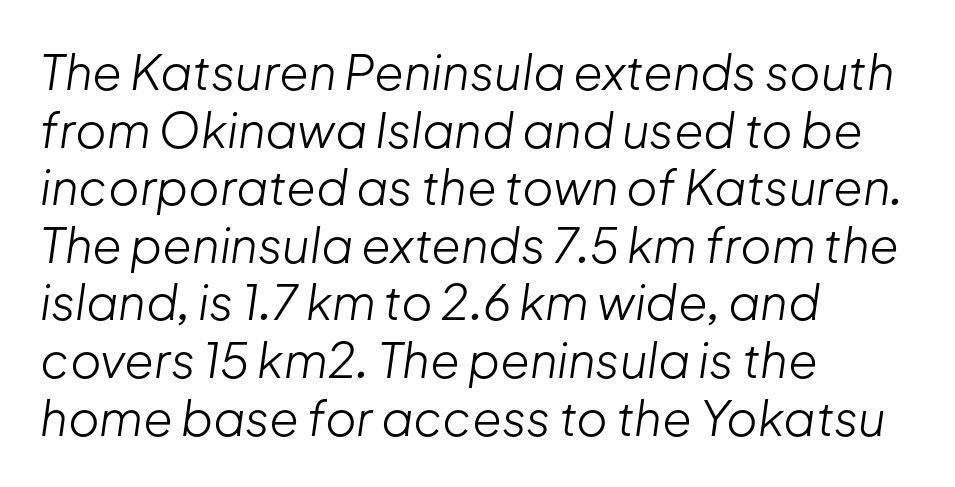
The image shows 48 px light type, italic (leaning right); set left-aligned, line spacing 1.2x, normal letter spacing, not underlined; low stroke contrast and a medium x-height.
